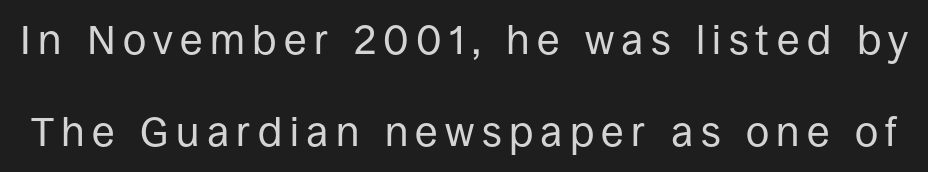
The letters stand straight up with perfectly vertical stems. In terms of leading, this rendering errs on the spacious side. Font category for this specimen: sans-serif. Looks like regular typesetting: each glyph gets only the width it needs.
